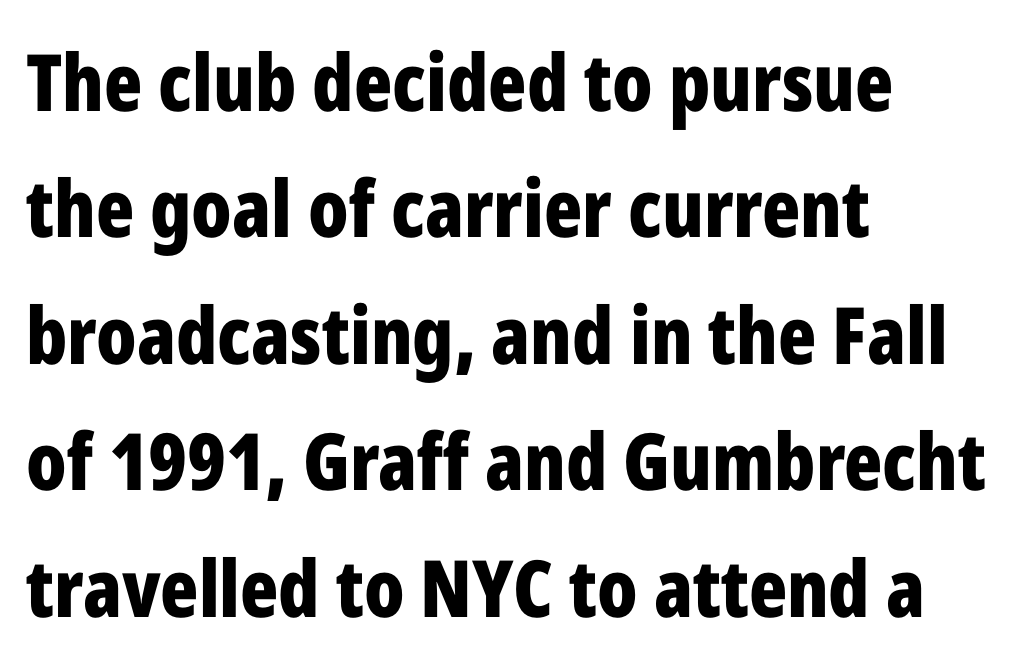
The image shows 79 px bold, condensed sans-serif type, upright; set left-aligned, normal line spacing (1.6x), normal letter spacing, not underlined; low stroke contrast and a medium x-height.
